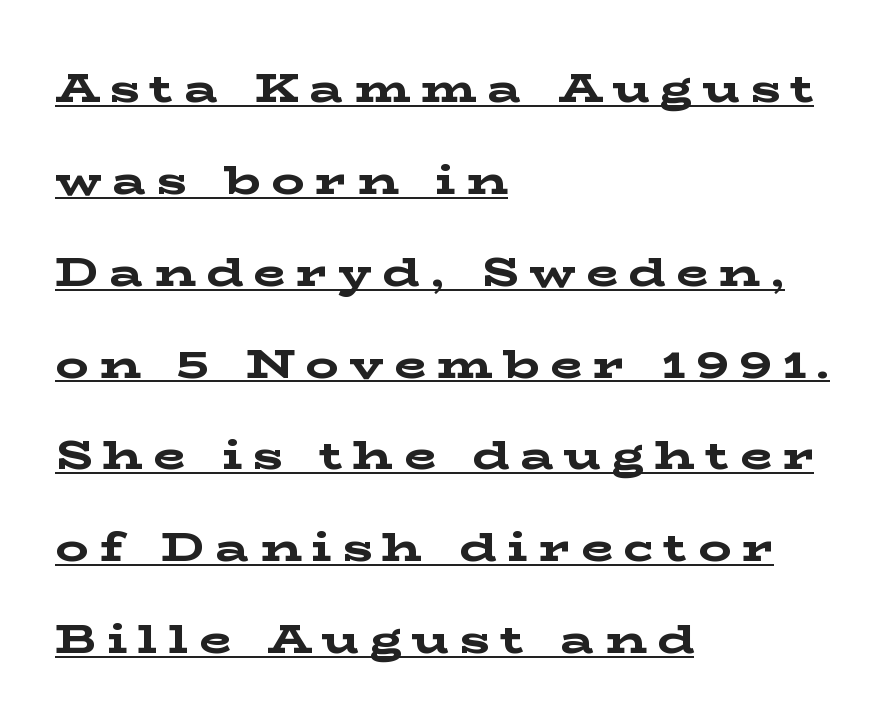
Q: Is the text bold? A: Yes.
Q: Is the text italic (slanted)? A: No, it is upright.
Q: Is the typeface a serif or a sans-serif typeface? A: Serif.
Q: Is the text underlined? A: Yes.
Q: How is the paragraph aligned? A: Left-aligned.
Q: Is the spacing between letters normal or unusually wide? A: Unusually wide.
Q: Is the spacing between lines tight, normal or loose? A: Loose.
Q: Width (condensed, normal, or wide)? A: Wide.
Q: Stroke contrast? A: Low.
Q: x-height? A: Medium.
Q: Monospaced? A: No.
